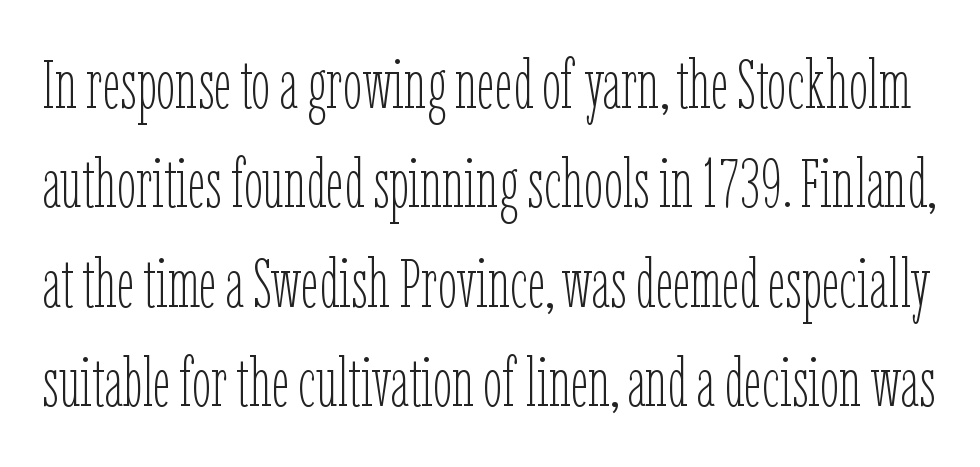
Vertically, the passage feels balanced, rows spaced as you'd expect. Decoration check: the copy has no underline. The passage shown is typed in a proportional face where columns would drift. This is the regular roman posture of the typeface. Is the stroke heavy? The answer is a plain regular-or-lighter.
